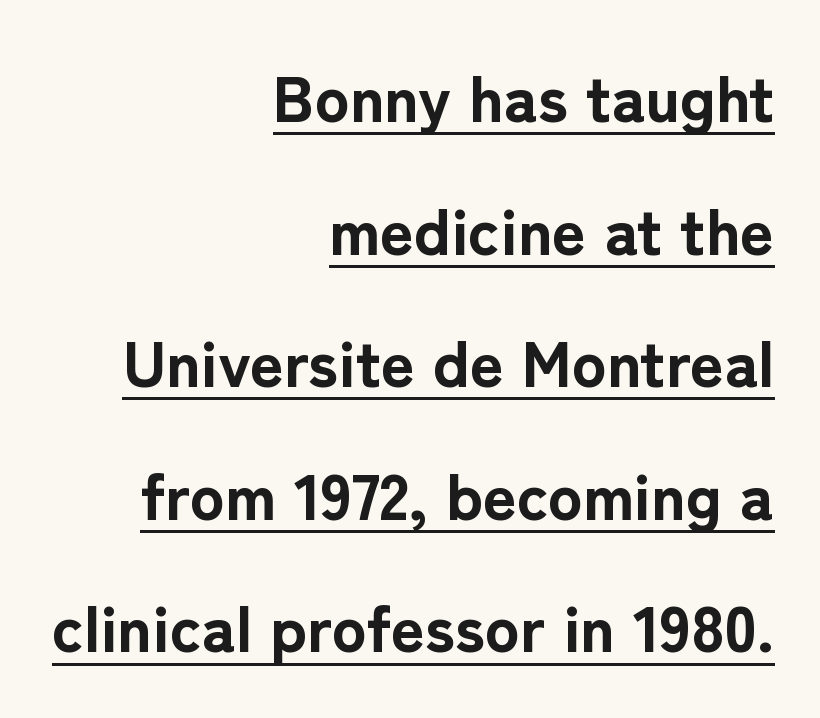
{"serif": "no", "italic": "no", "bold": "yes", "weight": "bold", "width": "normal", "stroke_contrast": "low", "x_height": "medium", "monospaced": "no", "underline": "yes", "align": "right", "line_spacing": "loose", "line_spacing_ratio": 2.04, "letter_spacing": "normal", "letter_spacing_em": 0.0, "glyph_px": 65}
